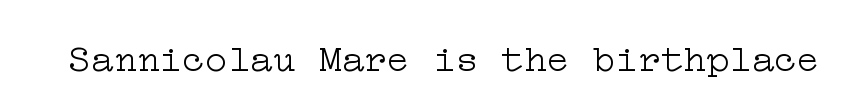
The image shows 38 px light, wide serif type, upright; set normal letter spacing, not underlined; low stroke contrast and a medium x-height.
